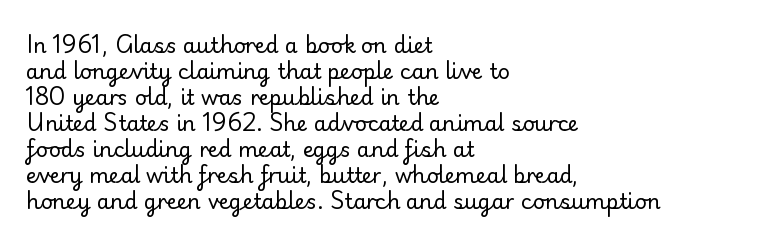
The image shows 21 px text type, upright; set left-aligned, line spacing 1.24x, normal letter spacing, not underlined.
